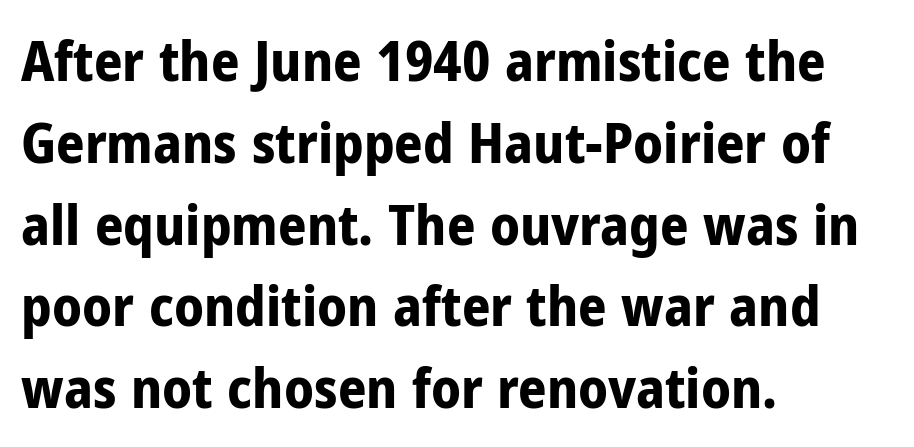
Q: Is the text bold? A: Yes.
Q: Is the text italic (slanted)? A: No, it is upright.
Q: Is the typeface a serif or a sans-serif typeface? A: Sans-serif.
Q: Is the text underlined? A: No.
Q: How is the paragraph aligned? A: Left-aligned.
Q: Is the spacing between letters normal or unusually wide? A: Normal.
Q: Is the spacing between lines tight, normal or loose? A: Normal.
Q: Width (condensed, normal, or wide)? A: Condensed.
Q: Stroke contrast? A: Low.
Q: x-height? A: Medium.
Q: Monospaced? A: No.
